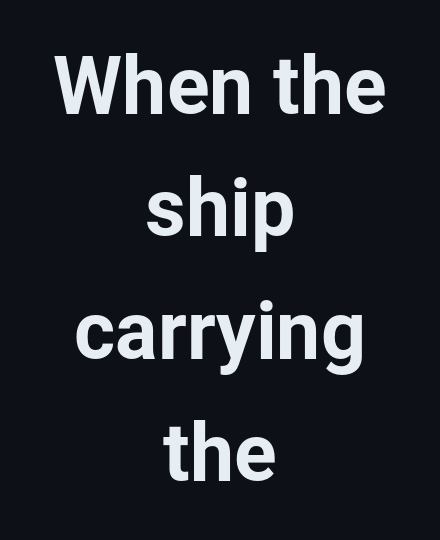
No feet cap the strokes, marking this as sans-serif type. These lines are rendered in a variable-pitch font. Letters rest on an invisible, unmarked baseline. Every character sits straight up, as roman type does. Leftover space on each line is divided equally before and after the words. Baseline-to-baseline distance is the conventional proportion of letter height.
